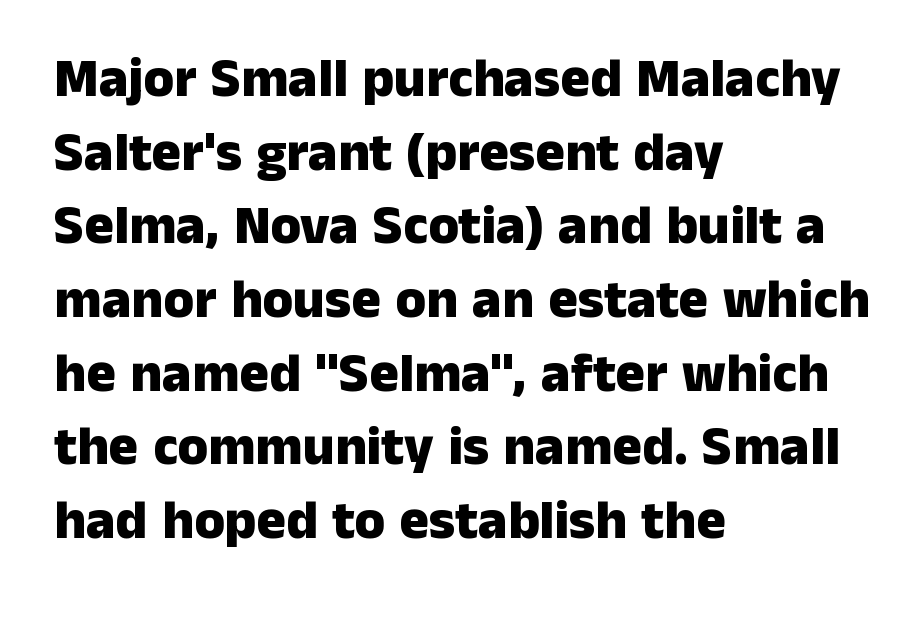
Q: Is the text bold? A: Yes.
Q: Is the text italic (slanted)? A: No, it is upright.
Q: Is the typeface a serif or a sans-serif typeface? A: Sans-serif.
Q: Is the text underlined? A: No.
Q: How is the paragraph aligned? A: Left-aligned.
Q: Is the spacing between letters normal or unusually wide? A: Normal.
Q: Is the spacing between lines tight, normal or loose? A: Normal.
Q: Width (condensed, normal, or wide)? A: Normal.
Q: Stroke contrast? A: Low.
Q: x-height? A: Medium.
Q: Monospaced? A: No.
